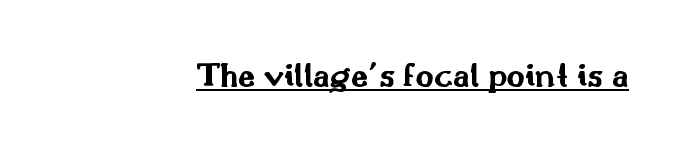
The image shows 35 px bold, wide sans-serif type, upright; set normal letter spacing, underlined; medium stroke contrast and a small x-height.
